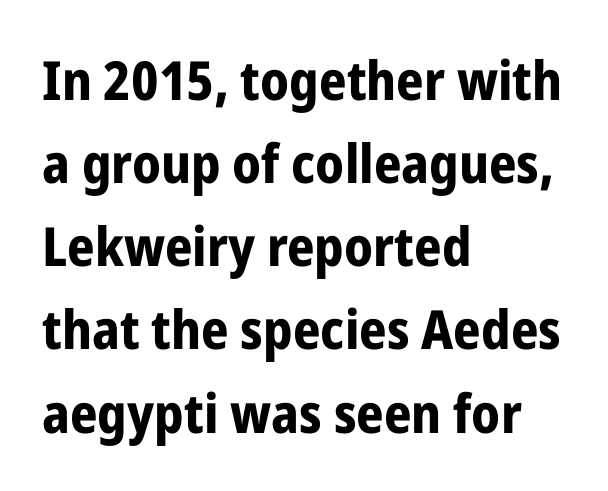
Q: Is the text bold? A: Yes.
Q: Is the text italic (slanted)? A: No, it is upright.
Q: Is the typeface a serif or a sans-serif typeface? A: Sans-serif.
Q: Is the text underlined? A: No.
Q: How is the paragraph aligned? A: Left-aligned.
Q: Is the spacing between letters normal or unusually wide? A: Normal.
Q: Is the spacing between lines tight, normal or loose? A: Normal.
Q: Width (condensed, normal, or wide)? A: Condensed.
Q: Stroke contrast? A: Low.
Q: x-height? A: Medium.
Q: Monospaced? A: No.
